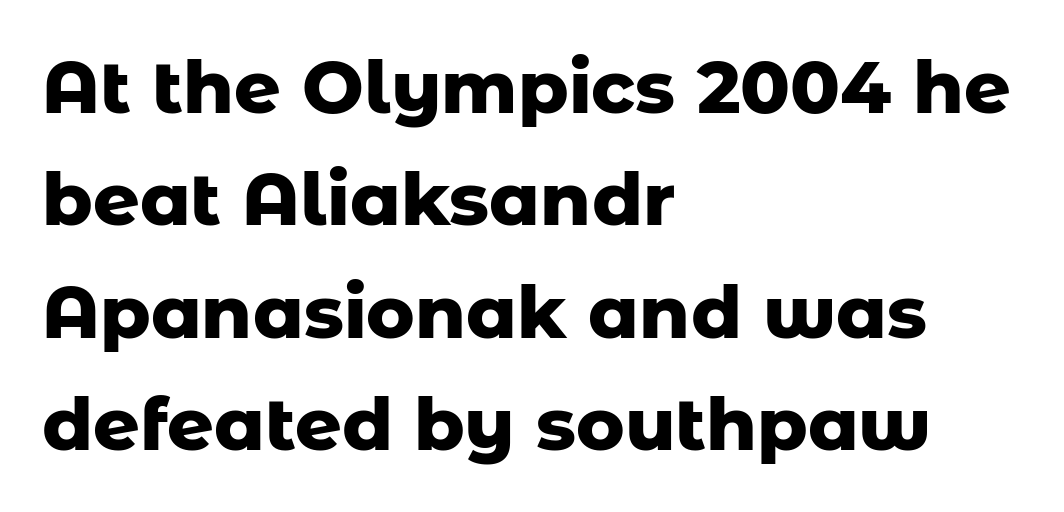
The image shows 73 px heavy sans-serif type, upright; set left-aligned, normal line spacing (1.54x), normal letter spacing, not underlined; low stroke contrast and a medium x-height.
